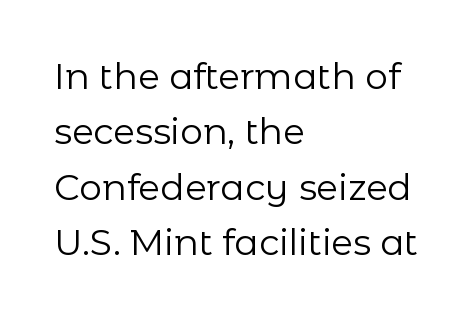
{"serif": "no", "italic": "no", "bold": "no", "weight": "regular", "width": "normal", "stroke_contrast": "low", "x_height": "medium", "monospaced": "no", "underline": "no", "align": "left", "line_spacing": "normal", "line_spacing_ratio": 1.54, "letter_spacing": "normal", "letter_spacing_em": 0.0, "glyph_px": 36}
